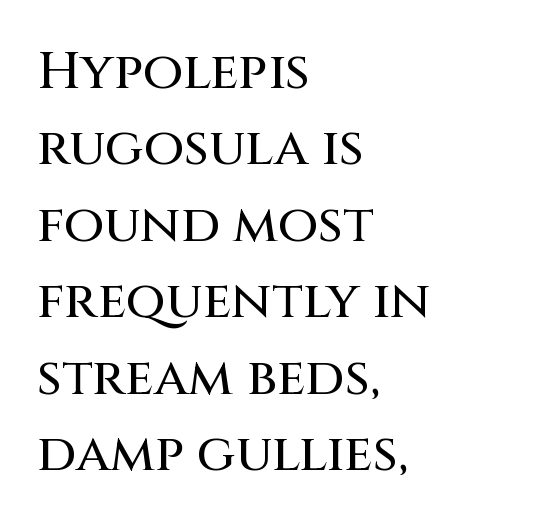
The image shows 52 px sans-serif type, upright; set left-aligned, normal line spacing (1.47x), normal letter spacing, not underlined; medium stroke contrast and a large x-height.
